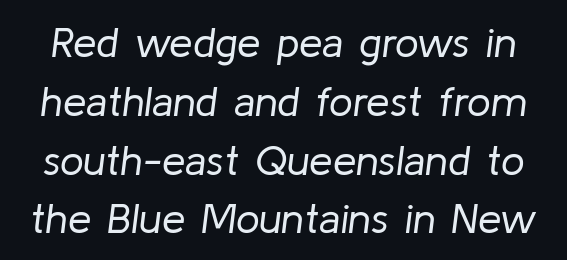
Q: Is the text bold? A: No.
Q: Is the text italic (slanted)? A: Yes, it leans right by about 8 degrees.
Q: Is the text underlined? A: No.
Q: Is the spacing between letters normal or unusually wide? A: Normal.
Q: Is the spacing between lines tight, normal or loose? A: Normal.
Q: Width (condensed, normal, or wide)? A: Normal.
Q: Stroke contrast? A: Low.
Q: x-height? A: Medium.
Q: Monospaced? A: No.
